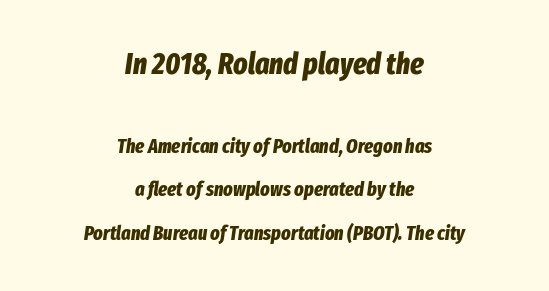
{"italic": "yes", "lean": "right", "slant_degrees": 8, "bold": "yes", "weight": "bold", "width": "condensed", "stroke_contrast": "low", "x_height": "medium", "monospaced": "no", "underline": "no", "align": "center", "line_spacing": "loose", "line_spacing_ratio": 2.17, "letter_spacing": "normal", "letter_spacing_em": 0.0, "larger_block": "first", "size_ratio": 1.5, "glyph_px": 30}
